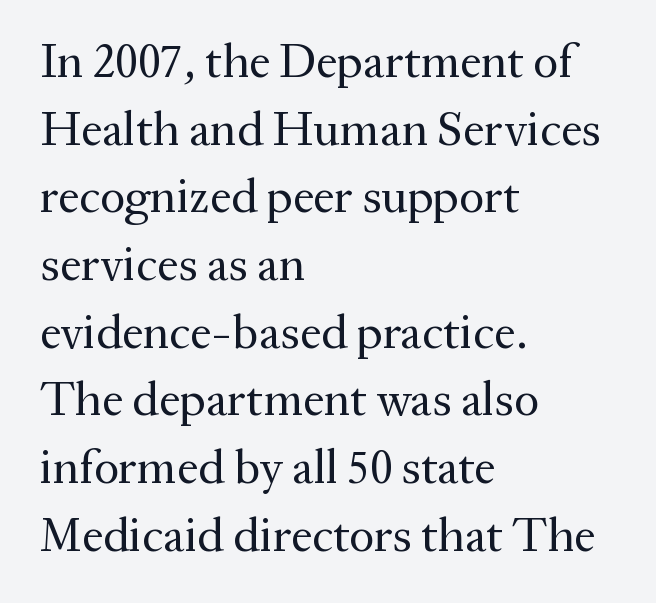
{"serif": "yes", "italic": "no", "bold": "no", "weight": "regular", "width": "normal", "stroke_contrast": "medium", "x_height": "medium", "monospaced": "no", "underline": "no", "align": "left", "line_spacing": "normal", "line_spacing_ratio": 1.41, "letter_spacing": "normal", "letter_spacing_em": 0.0, "glyph_px": 48}
